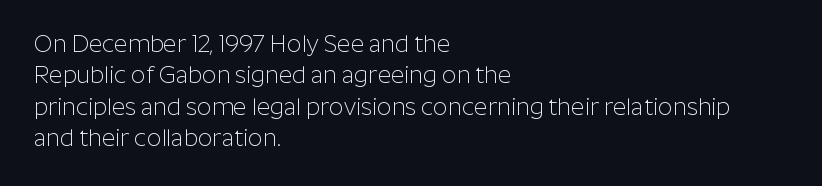
The image shows 23 px text type, upright; set left-aligned, normal line spacing (1.36x), normal letter spacing, not underlined.
